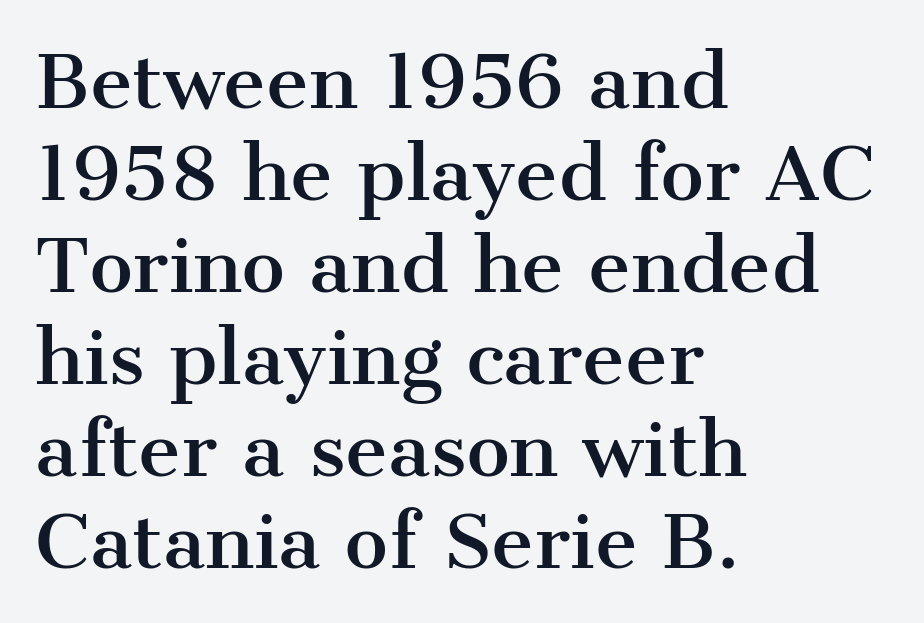
The image shows 73 px serif type, upright; set left-aligned, normal line spacing (1.26x), normal letter spacing, not underlined; medium stroke contrast and a medium x-height.
